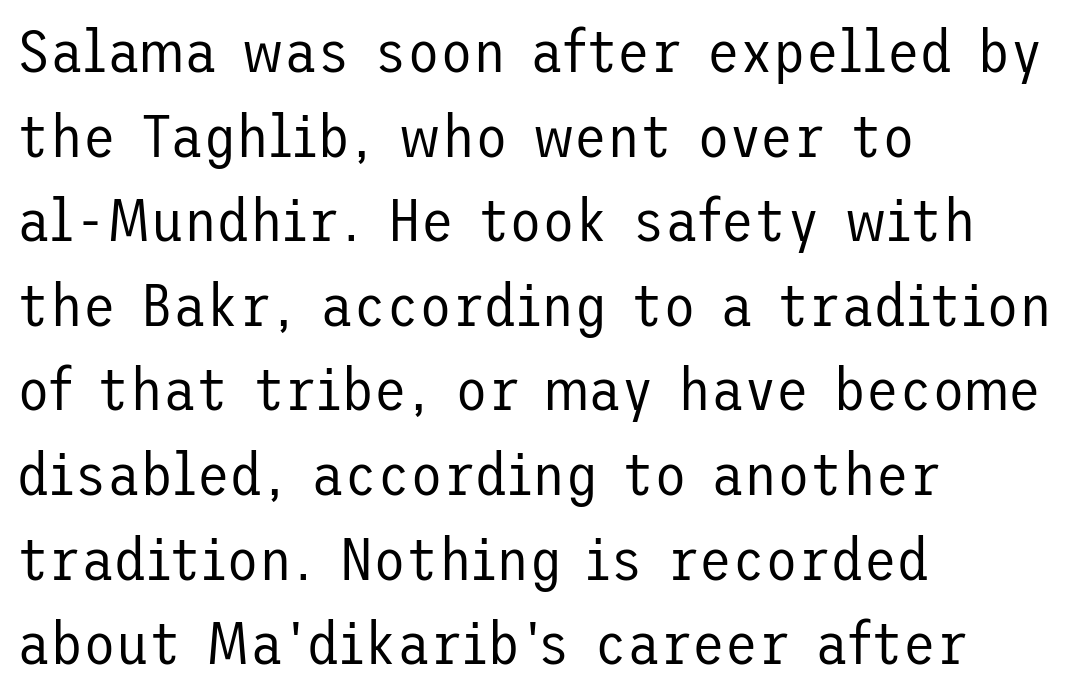
Q: Is the text bold? A: No.
Q: Is the text italic (slanted)? A: No, it is upright.
Q: Is the typeface a serif or a sans-serif typeface? A: Sans-serif.
Q: Is the text underlined? A: No.
Q: How is the paragraph aligned? A: Left-aligned.
Q: Is the spacing between letters normal or unusually wide? A: Normal.
Q: Is the spacing between lines tight, normal or loose? A: Normal.
Q: Width (condensed, normal, or wide)? A: Normal.
Q: Stroke contrast? A: Low.
Q: x-height? A: Medium.
